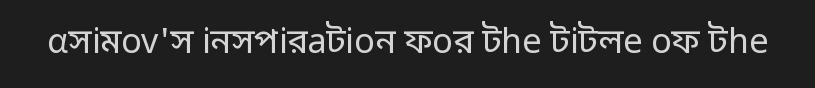
The rendering keeps characters at their native spacing. Serif or sans? Sans — the stroke terminals are bare. Heaviness? Minimal to ordinary, like unemphasized prose. This sample uses an upright cut, with every glyph sitting square on the baseline. Proportional: the letters do not fall into vertical columns. Glance below the letters and you will spot only blank space.
